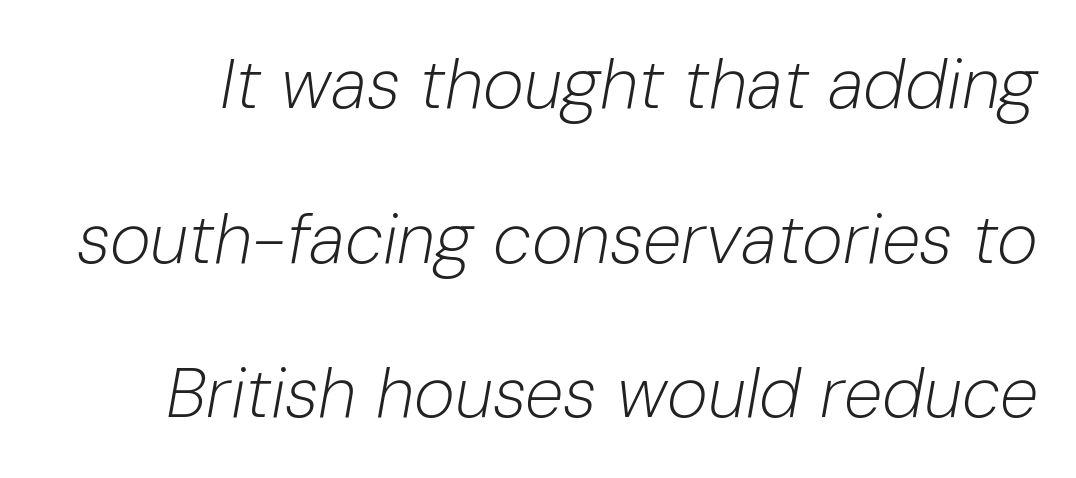
Vertical spacing — loose. Character widths vary here, with narrow letters taking less room than wide ones. Observe the lean: these are italic letterforms. Tracking here is standard; glyphs follow each other at the usual distance. Plain, unruled lines of type. These glyphs show unthickened strokes, regular width or finer.
